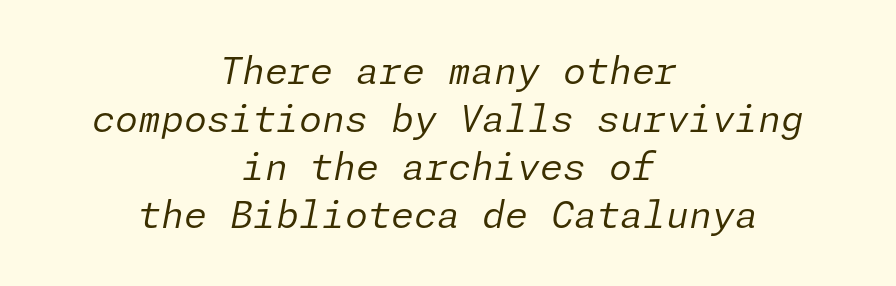
The image shows 37 px regular-weight type, italic (leaning right); set centered, normal line spacing (1.3x), normal letter spacing, not underlined; low stroke contrast and a medium x-height.
